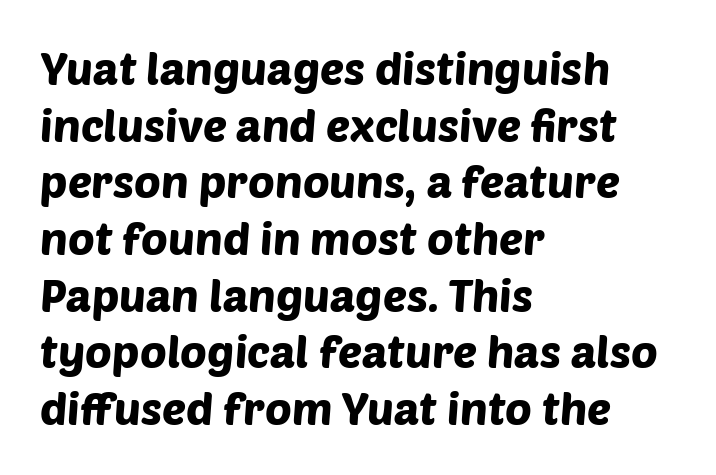
The image shows 45 px sans-serif type; set left-aligned, normal line spacing (1.26x), normal letter spacing, not underlined; low stroke contrast and a large x-height.
